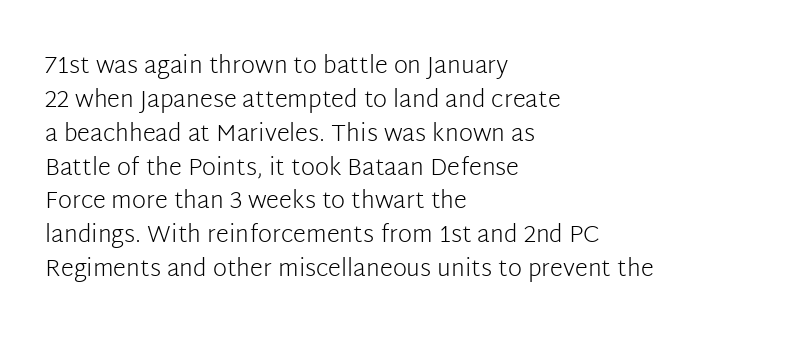
Q: Is the text bold? A: No.
Q: Is the text italic (slanted)? A: No, it is upright.
Q: Is the text underlined? A: No.
Q: How is the paragraph aligned? A: Left-aligned.
Q: Is the spacing between letters normal or unusually wide? A: Normal.
Q: Is the spacing between lines tight, normal or loose? A: Normal.
